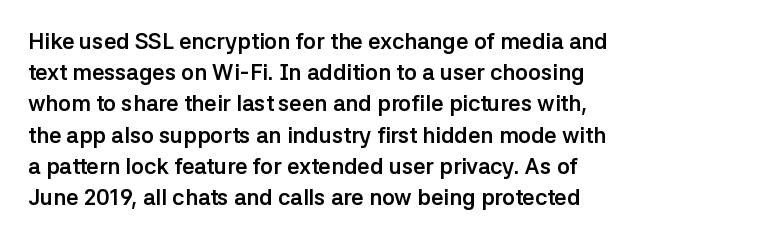
{"italic": "no", "bold": "yes", "underline": "no", "align": "left", "line_spacing": "normal", "line_spacing_ratio": 1.42, "letter_spacing": "normal", "letter_spacing_em": 0.0, "glyph_px": 22}
